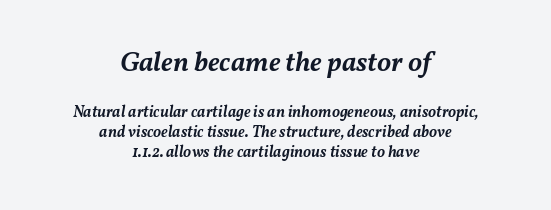
Q: Is the text bold? A: Semi-bold.
Q: Is the text italic (slanted)? A: Yes, it leans right by about 11 degrees.
Q: Is the text underlined? A: No.
Q: How is the paragraph aligned? A: Centered.
Q: Is the spacing between letters normal or unusually wide? A: Normal.
Q: Is the spacing between lines tight, normal or loose? A: Normal.
Q: Which block of text is set in a larger size, the first (top) or the second (bottom)? A: The first (top) one.
Q: Width (condensed, normal, or wide)? A: Normal.
Q: Stroke contrast? A: Medium.
Q: x-height? A: Medium.
Q: Monospaced? A: No.
